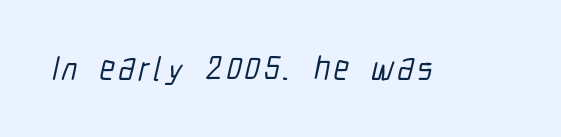
Q: Is the typeface a serif or a sans-serif typeface? A: Sans-serif.
Q: Is the text underlined? A: No.
Q: Width (condensed, normal, or wide)? A: Condensed.
Q: Stroke contrast? A: Low.
Q: x-height? A: Medium.
Q: Monospaced? A: No.
